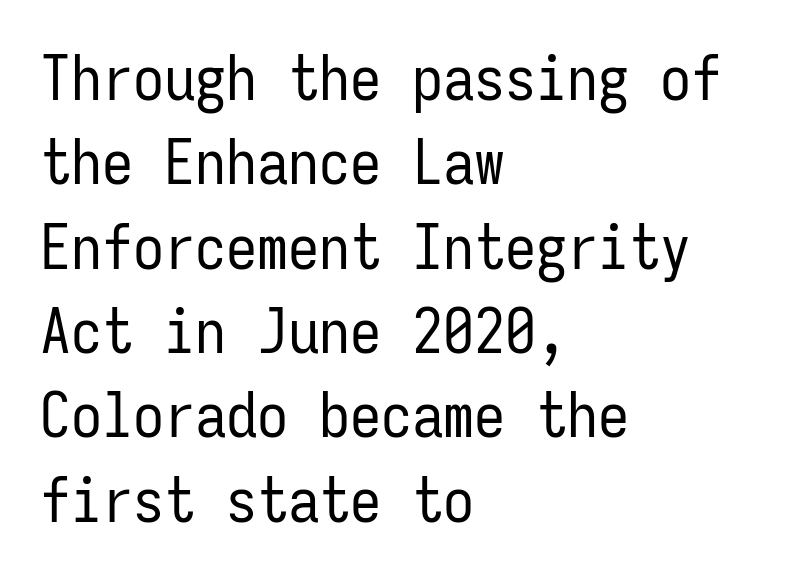
The axis of the letterforms is exactly vertical. Is this a sans? Yes — the strokes have no serifs. Line spacing here is normal. Each word holds together tightly as a unit, with standard inter-letter gaps. Honestly, there is no underline to notice here at all.
